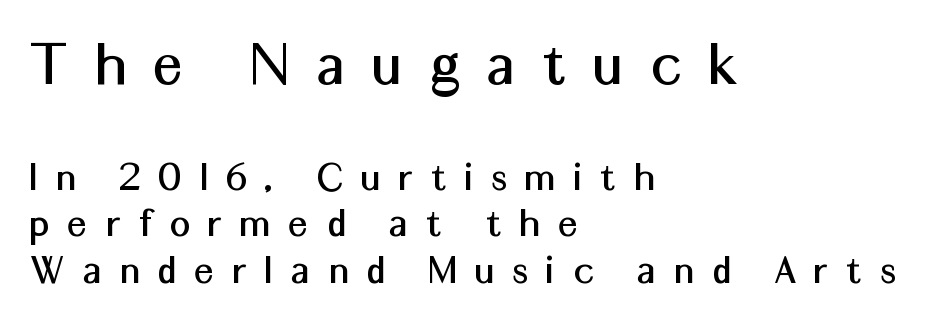
Casual observation: everything's shoved over to the left. Typographically, this falls in the sans-serif category. Beneath every word, the page is bare. The letters advance in unequal steps, a hallmark of proportional type.
